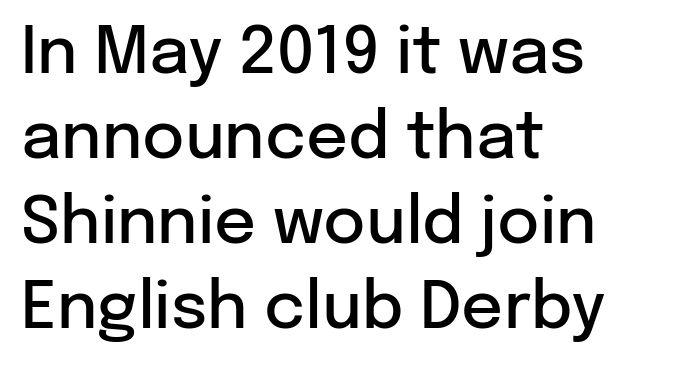
{"serif": "no", "italic": "no", "bold": "semi", "weight": "semibold", "width": "normal", "stroke_contrast": "low", "x_height": "medium", "monospaced": "no", "underline": "no", "align": "left", "line_spacing": "normal", "line_spacing_ratio": 1.31, "letter_spacing": "normal", "letter_spacing_em": 0.0, "glyph_px": 65}
